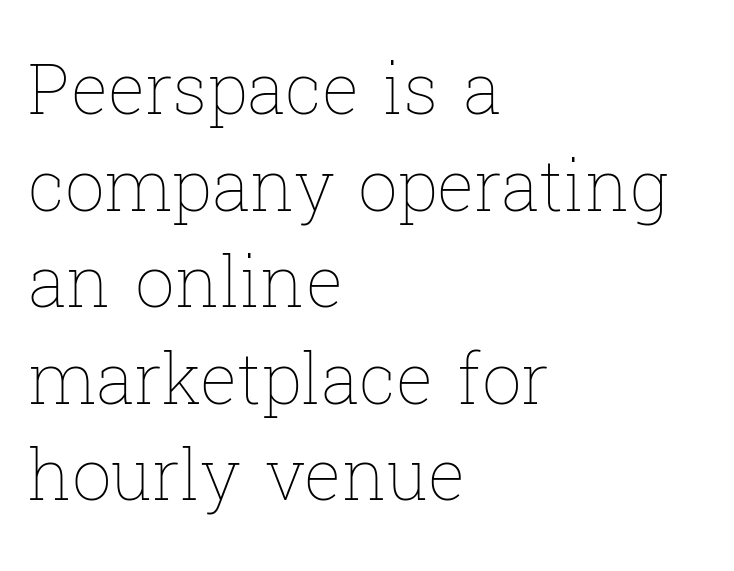
The letters stand upright; this is a roman face. The space beneath each line is pristine and unruled. These lines are rendered in a variable-pitch font. Line spacing here is normal.
